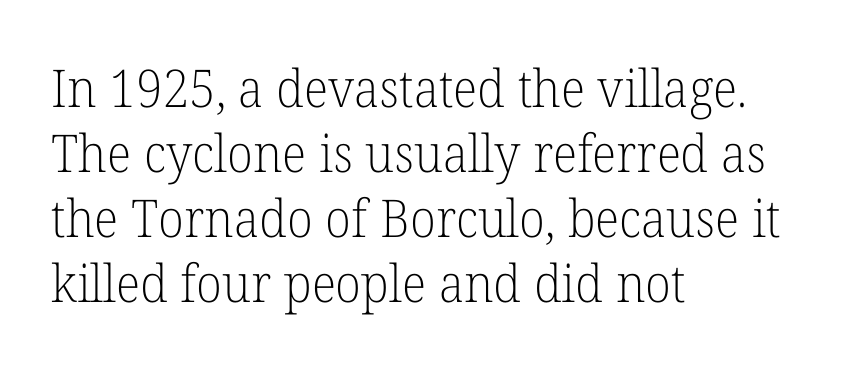
The image shows 52 px light serif type, upright; set left-aligned, normal line spacing (1.25x), normal letter spacing, not underlined; low stroke contrast and a medium x-height.
